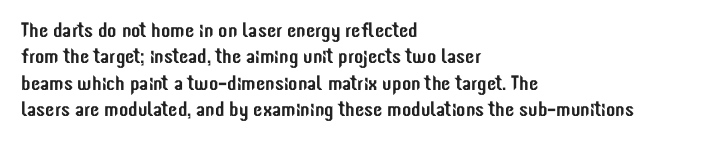
Is there much room between lines? A standard amount, neither cramped nor airy. The line texture is even and compact thanks to regular tracking. In terms of posture, this sample is upright. The paragraph has a hard left edge and a soft right edge. The strip under each line holds only bare page.
